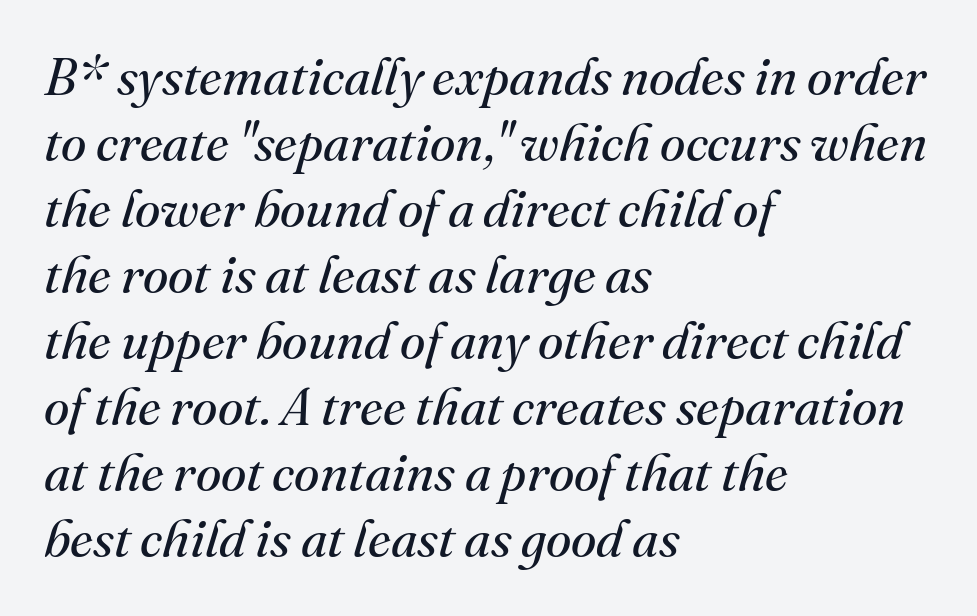
Q: Is the text bold? A: No.
Q: Is the text italic (slanted)? A: Yes, it leans right by about 16 degrees.
Q: Is the typeface a serif or a sans-serif typeface? A: Serif.
Q: Is the text underlined? A: No.
Q: How is the paragraph aligned? A: Left-aligned.
Q: Is the spacing between letters normal or unusually wide? A: Normal.
Q: Is the spacing between lines tight, normal or loose? A: Normal.
Q: Width (condensed, normal, or wide)? A: Normal.
Q: Stroke contrast? A: Medium.
Q: x-height? A: Small.
Q: Monospaced? A: No.
